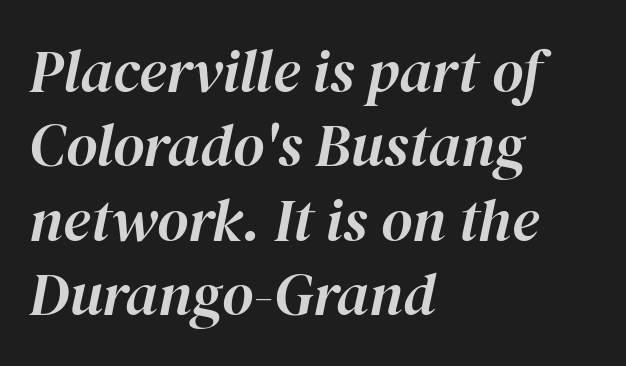
{"italic": "yes", "lean": "right", "slant_degrees": 12, "width": "normal", "stroke_contrast": "high", "x_height": "medium", "monospaced": "no", "underline": "no", "align": "left", "line_spacing_ratio": 1.24, "letter_spacing": "normal", "letter_spacing_em": 0.0, "glyph_px": 60}
